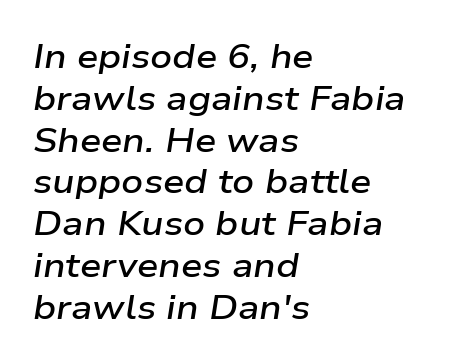
The gap between lines stays unmarked. Tall strokes in this sample are angled rather than plumb. The paragraph shown leans on its left margin. No extra tracking has been applied to these lines.
